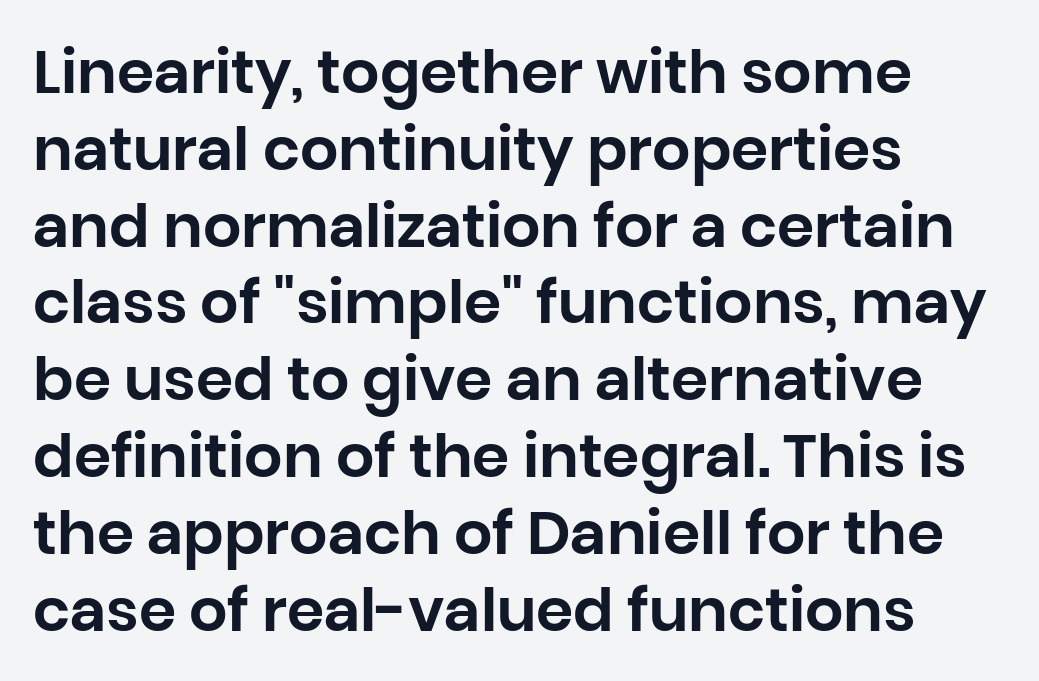
The typography opts for an upright posture over an oblique one. The strip under each line holds only bare page. These lines stack with their left ends in a neat column. Summary of vertical rhythm: regular, with standard interline spacing. The line texture is even and compact thanks to regular tracking.
